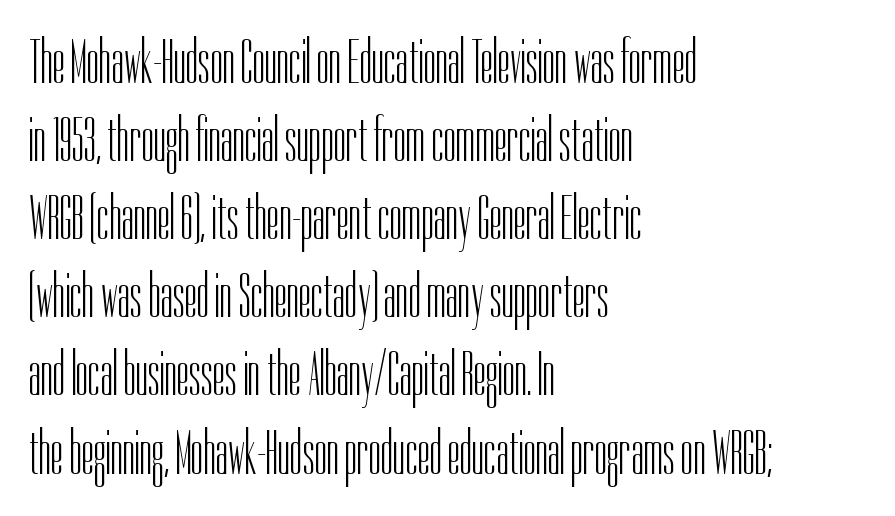
Unlike a traditional serif, this face leaves its strokes unadorned. Anything drawn beneath the words? Only blank space. The ragged edge is on the right, which tells us the setting is flush left. Think standard paragraph weight, or any step lighter than that. Here the designer chose a conventional face with non-uniform glyph widths.
